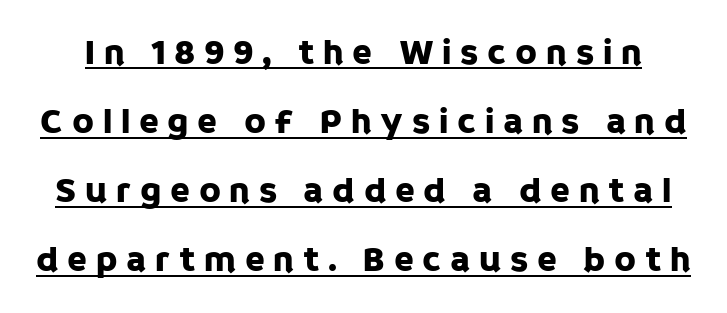
The image shows 36 px sans-serif type, upright; set loose line spacing (1.92x), unusually wide letter spacing (+0.24 em), underlined; low stroke contrast and a large x-height.
